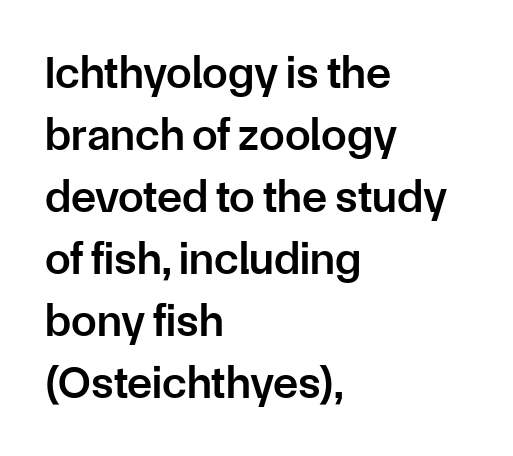
{"serif": "no", "italic": "no", "bold": "semi", "weight": "semibold", "width": "normal", "stroke_contrast": "low", "x_height": "medium", "monospaced": "no", "underline": "no", "align": "left", "line_spacing": "normal", "line_spacing_ratio": 1.35, "letter_spacing": "normal", "letter_spacing_em": 0.0, "glyph_px": 46}
